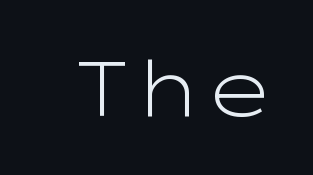
The image shows 76 px light, wide sans-serif type, upright; set normal letter spacing, not underlined; low stroke contrast and a medium x-height.
